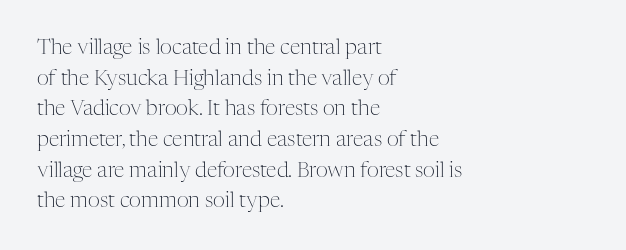
{"italic": "no", "bold": "no", "underline": "no", "align": "left", "line_spacing": "normal", "line_spacing_ratio": 1.46, "letter_spacing": "normal", "letter_spacing_em": 0.0, "glyph_px": 21}
